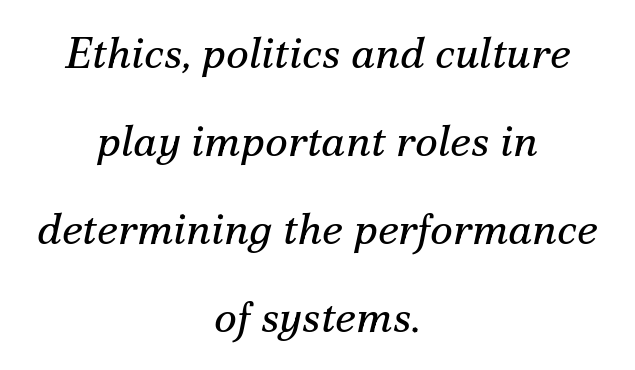
{"serif": "yes", "italic": "yes", "lean": "right", "slant_degrees": 12, "bold": "no", "weight": "regular", "width": "normal", "stroke_contrast": "medium", "x_height": "small", "monospaced": "no", "underline": "no", "align": "center", "line_spacing": "loose", "line_spacing_ratio": 2.0, "letter_spacing": "normal", "letter_spacing_em": 0.0, "glyph_px": 44}
